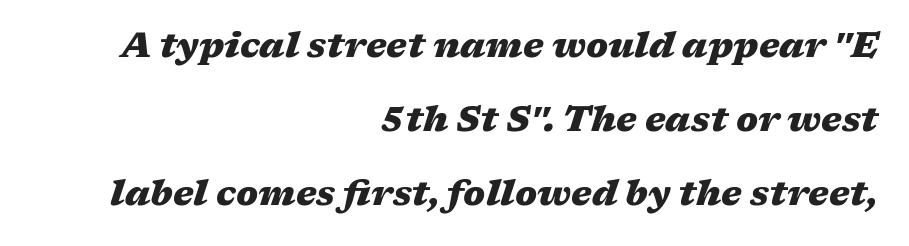
The image shows 35 px heavy, wide type, italic (leaning right); set right-aligned, loose line spacing (2.11x), normal letter spacing, not underlined; medium stroke contrast and a medium x-height.
